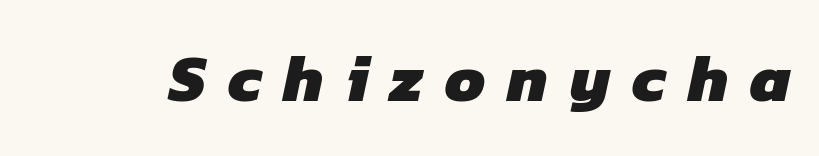
{"serif": "no", "bold": "yes", "weight": "heavy", "width": "normal", "stroke_contrast": "low", "x_height": "medium", "monospaced": "no", "underline": "no", "letter_spacing": "wide", "letter_spacing_em": 0.33, "glyph_px": 66}
